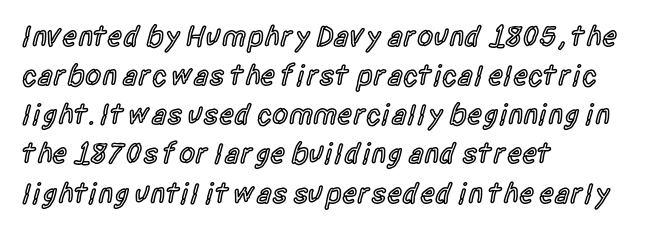
Q: Is the text bold? A: Semi-bold.
Q: Is the text italic (slanted)? A: Yes.
Q: Is the typeface a serif or a sans-serif typeface? A: Sans-serif.
Q: Is the text underlined? A: No.
Q: How is the paragraph aligned? A: Left-aligned.
Q: Is the spacing between letters normal or unusually wide? A: Normal.
Q: Is the spacing between lines tight, normal or loose? A: Normal.
Q: Width (condensed, normal, or wide)? A: Condensed.
Q: x-height? A: Large.
Q: Monospaced? A: No.
